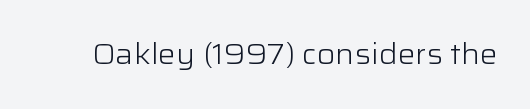
{"serif": "no", "italic": "no", "bold": "no", "weight": "light", "width": "wide", "stroke_contrast": "low", "x_height": "medium", "monospaced": "no", "underline": "no", "letter_spacing": "normal", "letter_spacing_em": 0.0, "glyph_px": 28}
